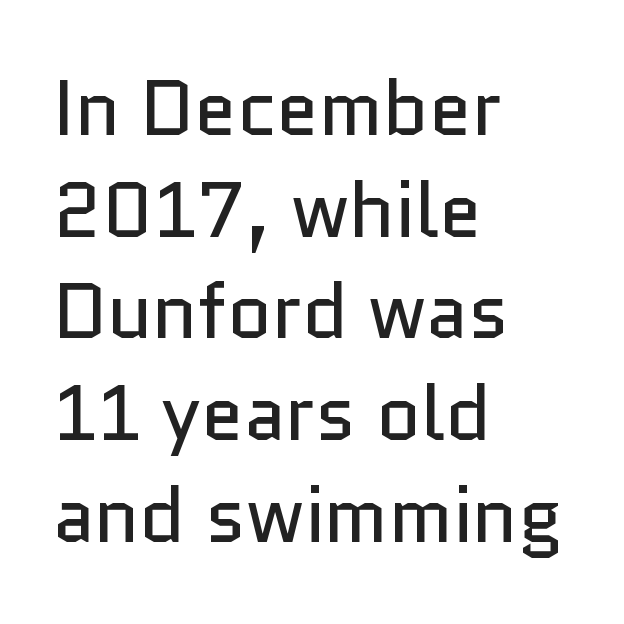
Q: Is the text bold? A: No.
Q: Is the text italic (slanted)? A: No, it is upright.
Q: Is the typeface a serif or a sans-serif typeface? A: Sans-serif.
Q: Is the text underlined? A: No.
Q: How is the paragraph aligned? A: Left-aligned.
Q: Is the spacing between letters normal or unusually wide? A: Normal.
Q: Is the spacing between lines tight, normal or loose? A: Normal.
Q: Width (condensed, normal, or wide)? A: Normal.
Q: Stroke contrast? A: Low.
Q: x-height? A: Medium.
Q: Monospaced? A: No.
